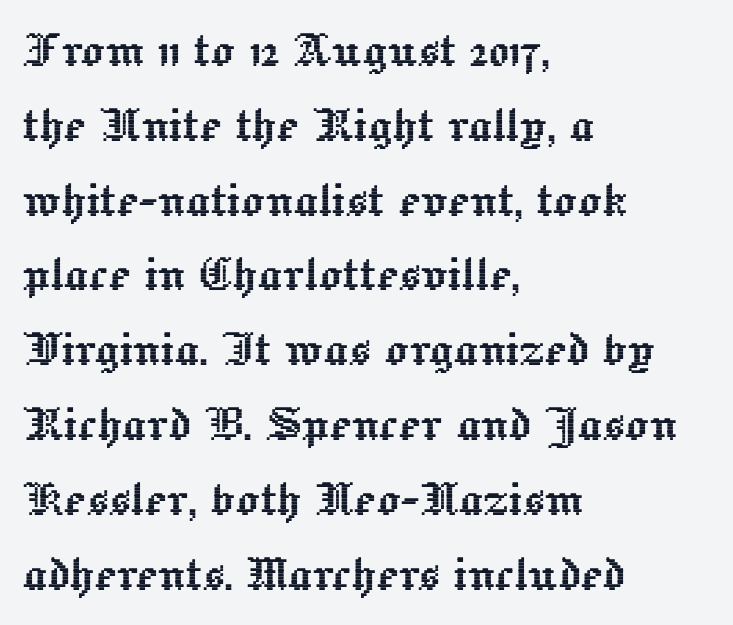
The image shows 58 px text type, upright; set left-aligned, normal line spacing (1.29x), normal letter spacing, not underlined; a medium x-height.
